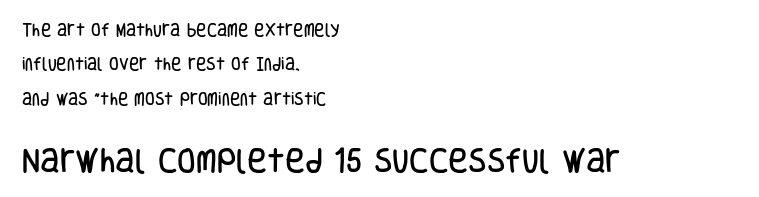
The image shows 27 px text type, upright; set left-aligned, loose line spacing (2.45x), normal letter spacing, not underlined; the second (bottom) block is 1.93x larger.
